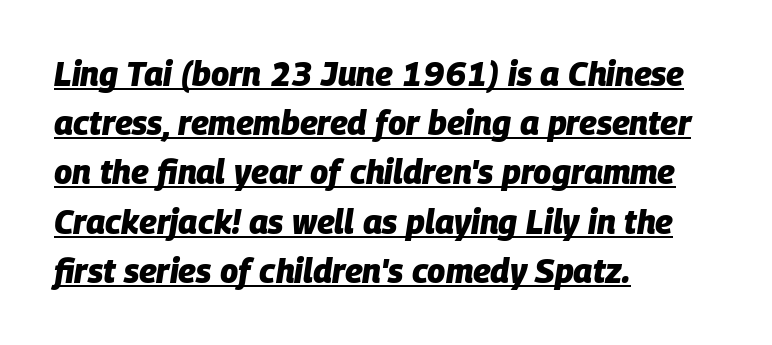
{"italic": "yes", "lean": "right", "slant_degrees": 9, "bold": "yes", "weight": "heavy", "width": "normal", "stroke_contrast": "low", "x_height": "large", "monospaced": "no", "underline": "yes", "align": "left", "line_spacing": "normal", "line_spacing_ratio": 1.49, "letter_spacing": "normal", "letter_spacing_em": 0.0, "glyph_px": 33}
